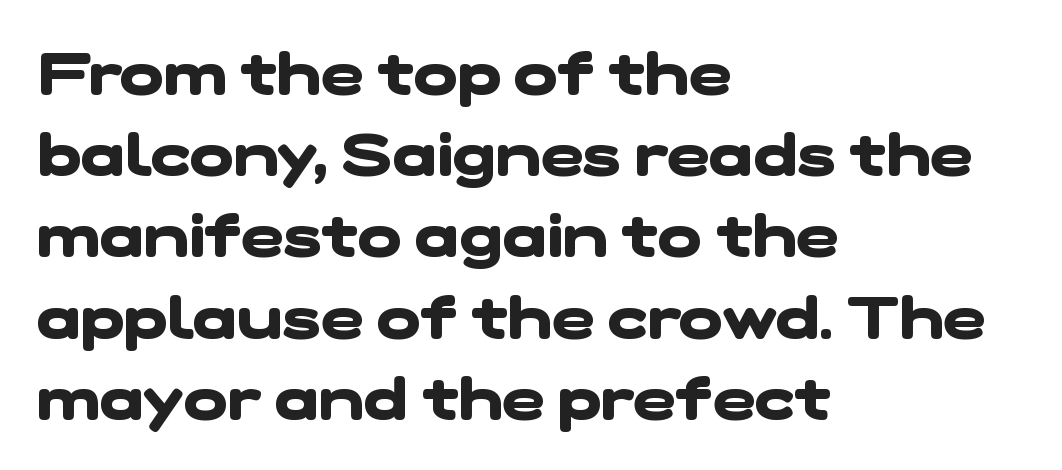
Q: Is the text bold? A: Yes.
Q: Is the typeface a serif or a sans-serif typeface? A: Sans-serif.
Q: Is the text underlined? A: No.
Q: How is the paragraph aligned? A: Left-aligned.
Q: Is the spacing between letters normal or unusually wide? A: Normal.
Q: Is the spacing between lines tight, normal or loose? A: Normal.
Q: Width (condensed, normal, or wide)? A: Wide.
Q: Stroke contrast? A: Low.
Q: x-height? A: Medium.
Q: Monospaced? A: No.
